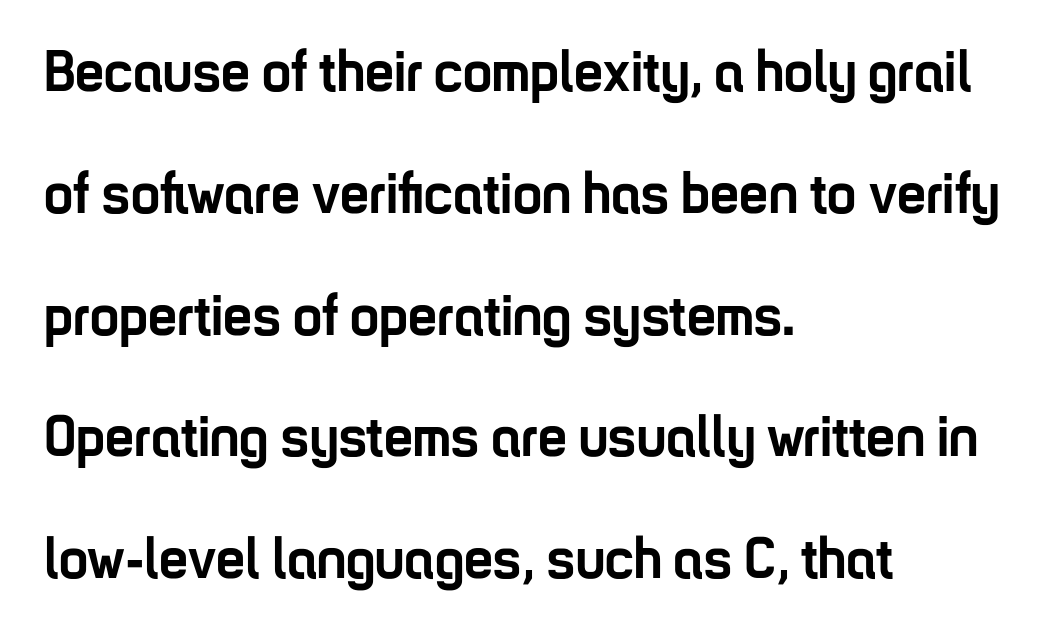
{"serif": "no", "italic": "no", "bold": "yes", "weight": "semibold", "width": "condensed", "stroke_contrast": "low", "x_height": "medium", "monospaced": "no", "underline": "no", "align": "left", "line_spacing": "loose", "line_spacing_ratio": 2.1, "letter_spacing": "normal", "letter_spacing_em": 0.0, "glyph_px": 58}
